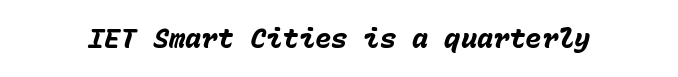
{"italic": "yes", "lean": "right", "slant_degrees": 15, "bold": "yes", "underline": "no", "letter_spacing": "normal", "letter_spacing_em": 0.0, "glyph_px": 27}
